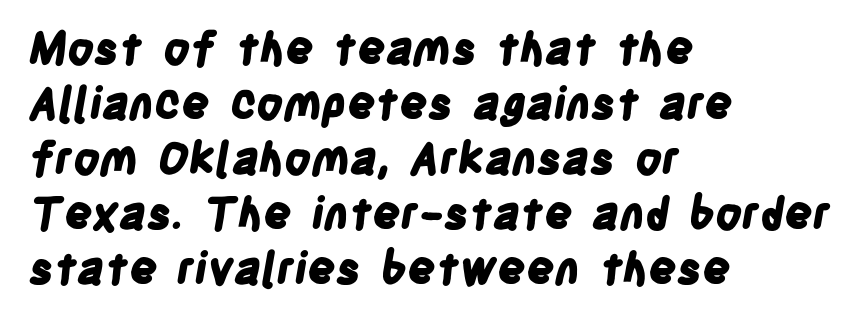
Q: Is the text bold? A: Yes.
Q: Is the typeface a serif or a sans-serif typeface? A: Sans-serif.
Q: Is the text underlined? A: No.
Q: How is the paragraph aligned? A: Left-aligned.
Q: Is the spacing between letters normal or unusually wide? A: Normal.
Q: Is the spacing between lines tight, normal or loose? A: Normal.
Q: Width (condensed, normal, or wide)? A: Condensed.
Q: Stroke contrast? A: Low.
Q: x-height? A: Large.
Q: Monospaced? A: No.
